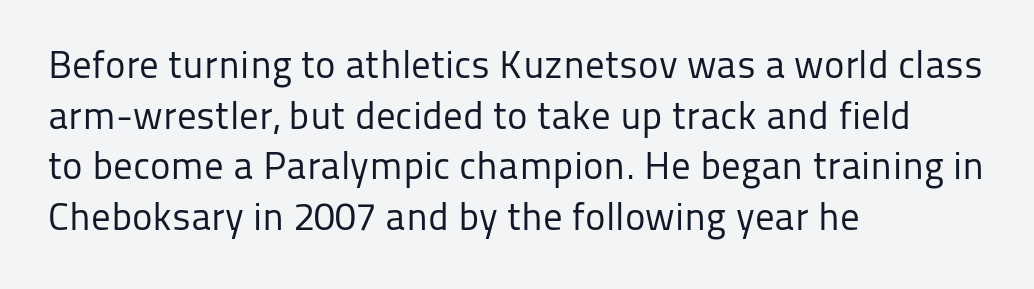
Proportional: the letters do not fall into vertical columns. You can tell from the bare stems that sans-serif type was used. You can tell it's not italic because the verticals are truly vertical. The lines are quadded left. Beneath every word, the page is bare.
